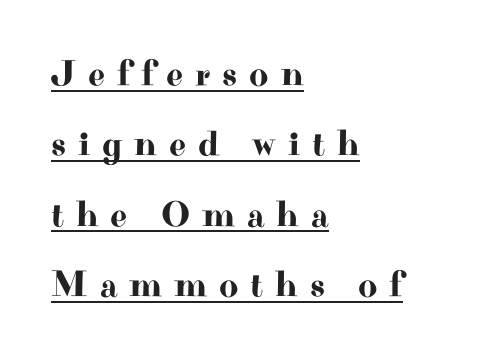
Line beginnings align vertically; line endings do not. Honestly, the rows look like they've been pulled way apart. Check the space under the baseline: a stroke is drawn there. Spacing between characters has been opened up far beyond the box default.
